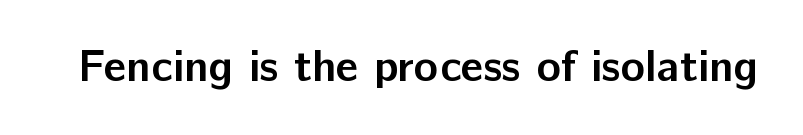
Q: Is the text bold? A: Yes.
Q: Is the text italic (slanted)? A: No, it is upright.
Q: Is the typeface a serif or a sans-serif typeface? A: Sans-serif.
Q: Is the text underlined? A: No.
Q: Is the spacing between letters normal or unusually wide? A: Normal.
Q: Width (condensed, normal, or wide)? A: Normal.
Q: Stroke contrast? A: Low.
Q: x-height? A: Medium.
Q: Monospaced? A: No.
